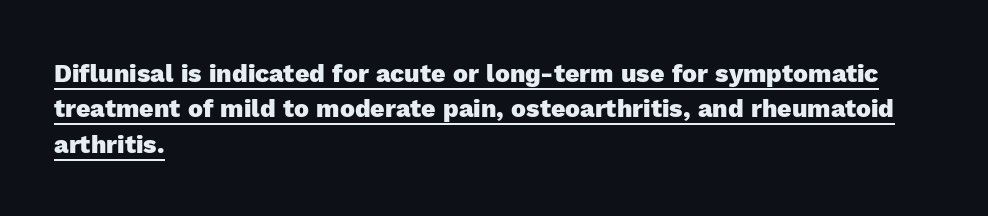
Q: Is the text bold? A: Yes.
Q: Is the text italic (slanted)? A: No, it is upright.
Q: Is the text underlined? A: Yes.
Q: How is the paragraph aligned? A: Left-aligned.
Q: Is the spacing between letters normal or unusually wide? A: Normal.
Q: Is the spacing between lines tight, normal or loose? A: Normal.
